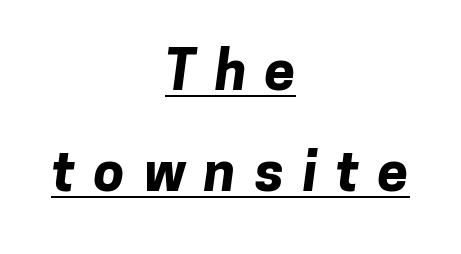
The image shows 55 px bold sans-serif type; set centered, line spacing 1.84x, unusually wide letter spacing (+0.34 em), underlined; low stroke contrast and a medium x-height.
